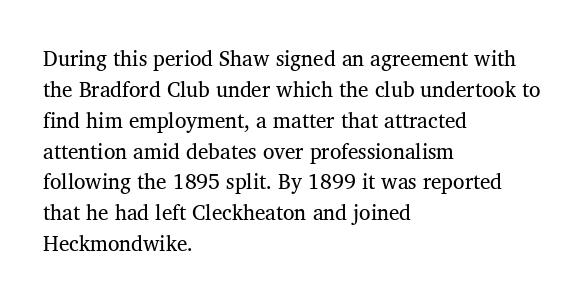
Q: Is the text bold? A: No.
Q: Is the text italic (slanted)? A: No, it is upright.
Q: Is the text underlined? A: No.
Q: How is the paragraph aligned? A: Left-aligned.
Q: Is the spacing between letters normal or unusually wide? A: Normal.
Q: Is the spacing between lines tight, normal or loose? A: Normal.
